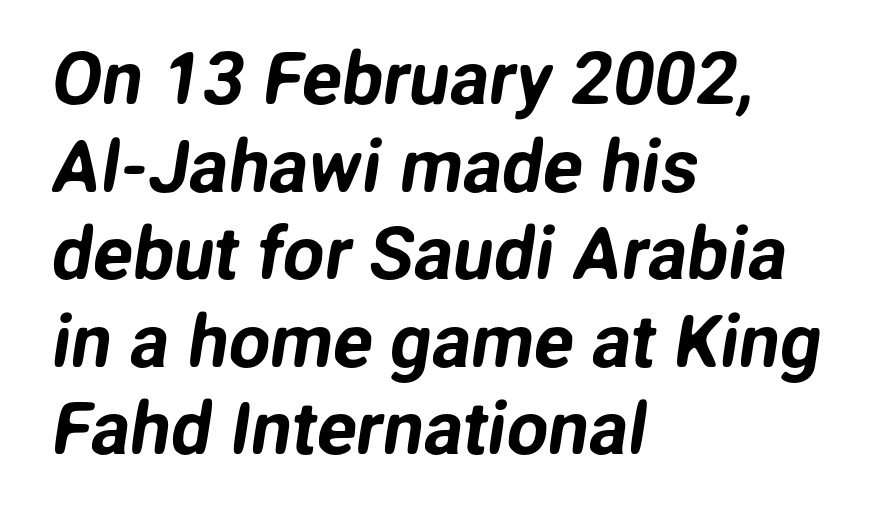
Serifs: no, the terminals of the letterforms are clean. The letters advance in unequal steps, a hallmark of proportional type. You could call the tracking neutral — neither tight nor loose. These lines stack with their left ends in a neat column.
